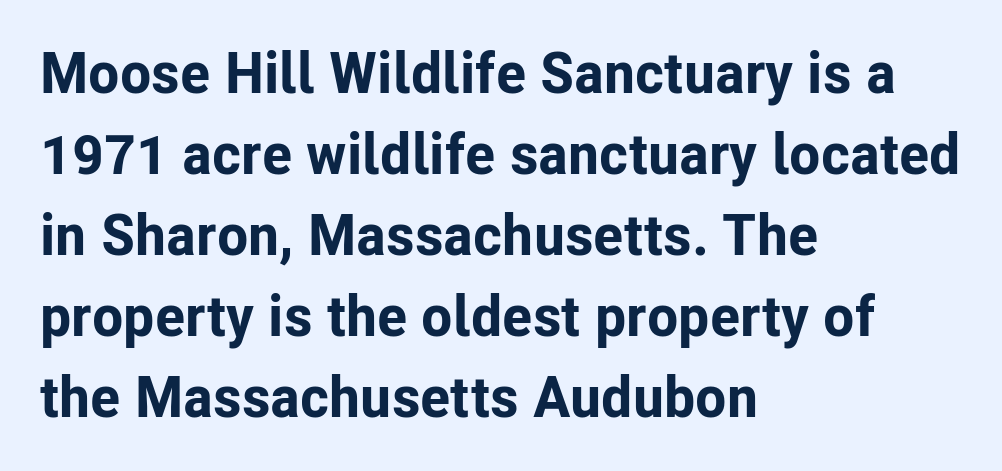
Any mark beneath the type? The region is blank. It's the straight-up-and-down kind of type. Pretty heavy lettering here — definitely bold. In terms of letterspacing, this is plain default setting. This sample has the flowing, uneven cadence of proportional lettering.
